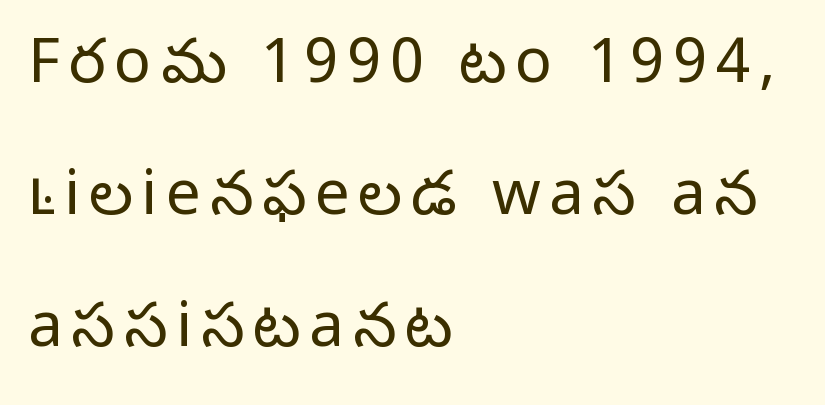
Q: Is the text bold? A: No.
Q: Is the text italic (slanted)? A: No, it is upright.
Q: Is the typeface a serif or a sans-serif typeface? A: Sans-serif.
Q: Is the text underlined? A: No.
Q: How is the paragraph aligned? A: Left-aligned.
Q: Is the spacing between lines tight, normal or loose? A: Loose.
Q: Width (condensed, normal, or wide)? A: Normal.
Q: Stroke contrast? A: Low.
Q: x-height? A: Medium.
Q: Monospaced? A: No.
